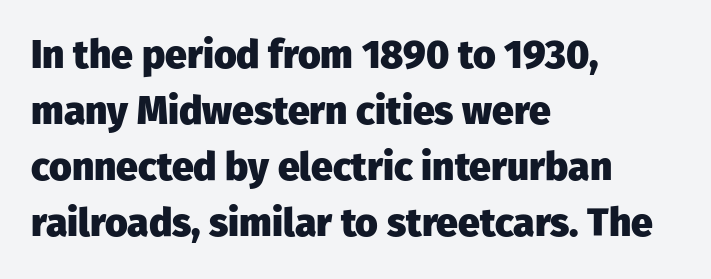
Q: Is the text bold? A: Yes.
Q: Is the text italic (slanted)? A: No, it is upright.
Q: Is the typeface a serif or a sans-serif typeface? A: Sans-serif.
Q: Is the text underlined? A: No.
Q: How is the paragraph aligned? A: Left-aligned.
Q: Is the spacing between letters normal or unusually wide? A: Normal.
Q: Is the spacing between lines tight, normal or loose? A: Normal.
Q: Width (condensed, normal, or wide)? A: Normal.
Q: Stroke contrast? A: Low.
Q: x-height? A: Medium.
Q: Monospaced? A: No.
